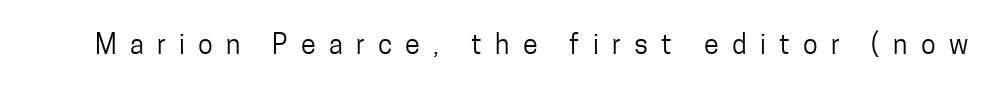
Q: Is the text bold? A: No.
Q: Is the text italic (slanted)? A: No, it is upright.
Q: Is the text underlined? A: No.
Q: Is the spacing between letters normal or unusually wide? A: Unusually wide.
